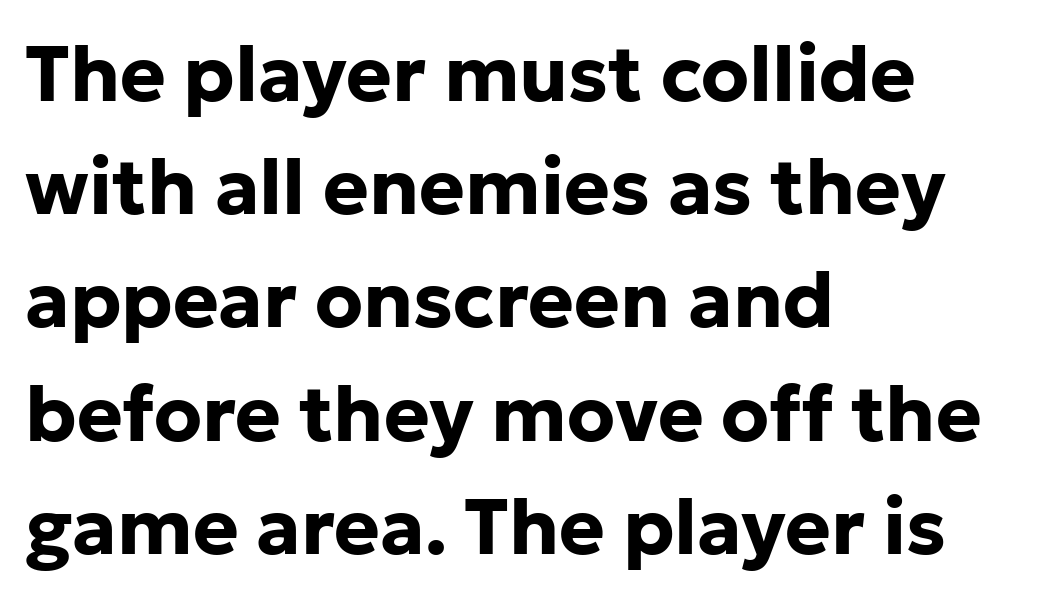
Q: Is the text bold? A: Yes.
Q: Is the text italic (slanted)? A: No, it is upright.
Q: Is the typeface a serif or a sans-serif typeface? A: Sans-serif.
Q: Is the text underlined? A: No.
Q: How is the paragraph aligned? A: Left-aligned.
Q: Is the spacing between letters normal or unusually wide? A: Normal.
Q: Is the spacing between lines tight, normal or loose? A: Normal.
Q: Width (condensed, normal, or wide)? A: Normal.
Q: Stroke contrast? A: Low.
Q: x-height? A: Medium.
Q: Monospaced? A: No.
